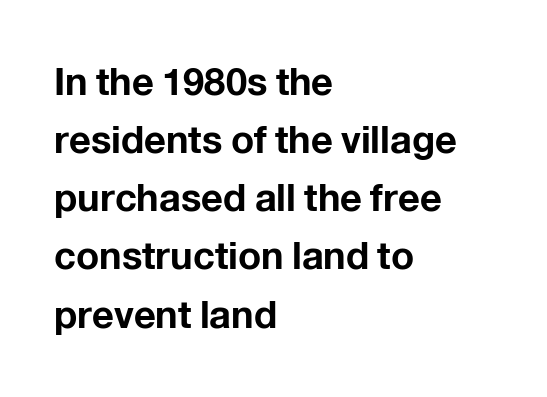
The passage shown is not underscored anywhere. This sample uses a sans-serif face. Upright lettering throughout. Typeset ragged right — the left edge is the straight one.
